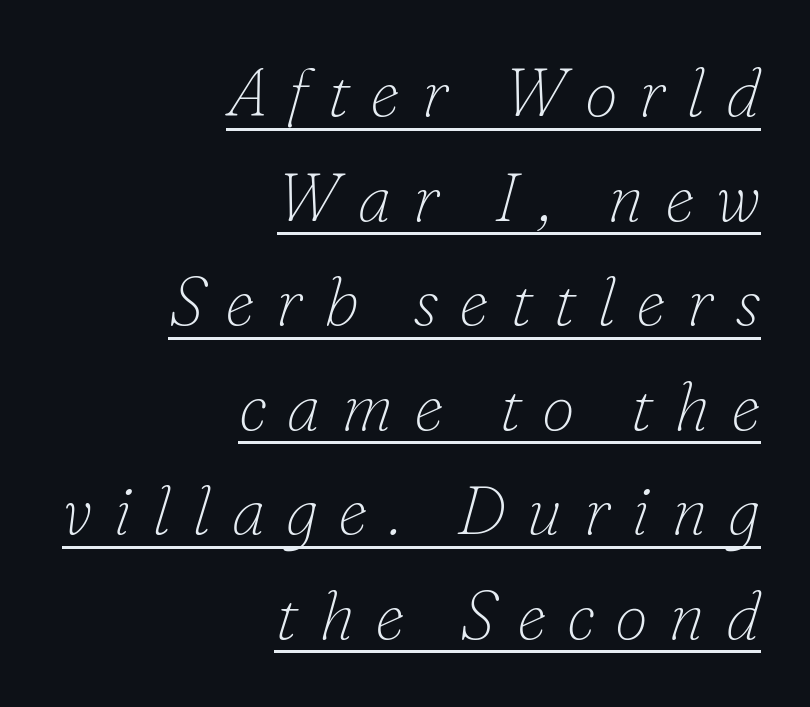
The image shows 67 px thin serif type, italic (leaning right); set right-aligned, normal line spacing (1.56x), unusually wide letter spacing (+0.31 em), underlined; low stroke contrast and a small x-height.
